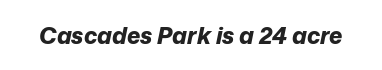
Would a proofreader flag this as italicized? Yes. The glyphs are unaccompanied by any horizontal stroke below them. Observe the ordinary spacing: letters are neighbours, not strangers. Chunky letters — that's bold for sure.
